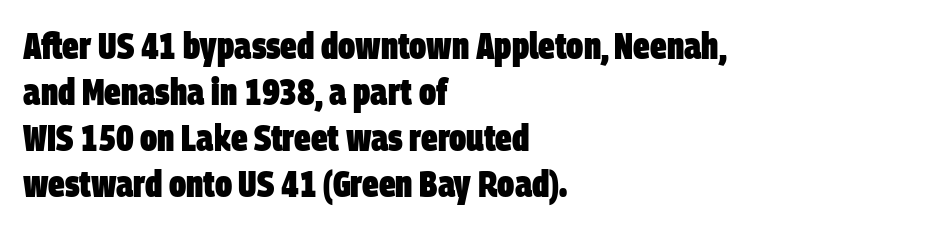
Q: Is the text bold? A: Yes.
Q: Is the typeface a serif or a sans-serif typeface? A: Sans-serif.
Q: Is the text underlined? A: No.
Q: How is the paragraph aligned? A: Left-aligned.
Q: Is the spacing between letters normal or unusually wide? A: Normal.
Q: Width (condensed, normal, or wide)? A: Condensed.
Q: Stroke contrast? A: Low.
Q: x-height? A: Large.
Q: Monospaced? A: No.
